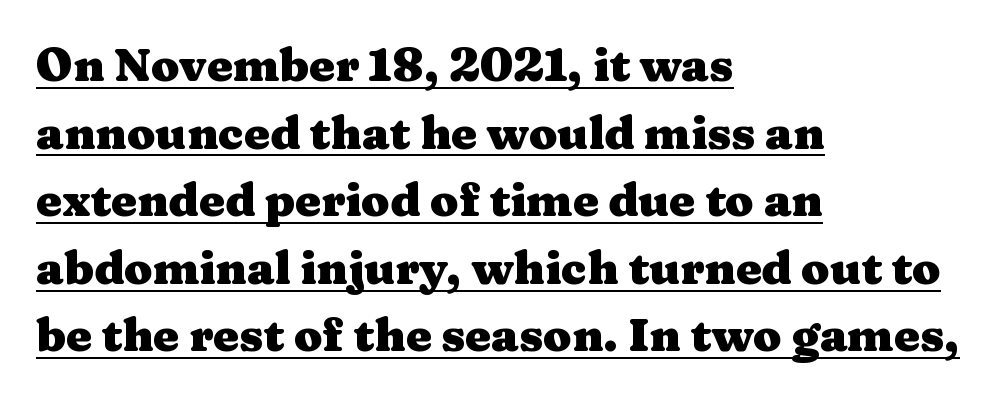
The image shows 46 px heavy, wide serif type, upright; set left-aligned, normal line spacing (1.47x), normal letter spacing, underlined; medium stroke contrast and a medium x-height.
